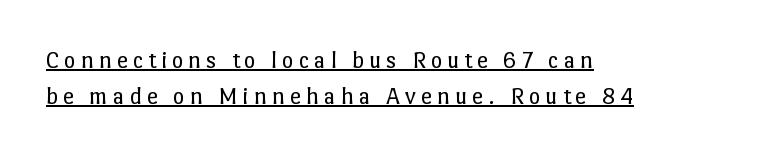
The image shows 25 px text type, upright; set left-aligned, normal line spacing (1.43x), underlined.
